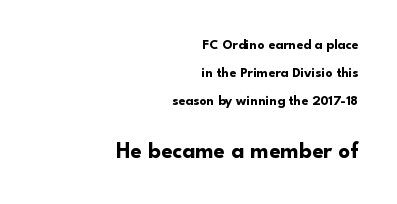
You could fit nearly another row in the gap between these rows. Bare-footed words on every line. Line endings align vertically; line beginnings do not. Glyph-to-glyph distance matches everyday printed text. Tall strokes in this sample are plumb rather than angled.
